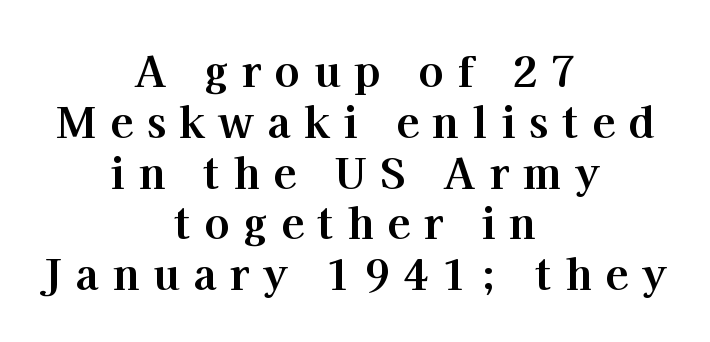
{"serif": "yes", "italic": "no", "bold": "yes", "weight": "bold", "width": "normal", "stroke_contrast": "high", "x_height": "medium", "monospaced": "no", "underline": "no", "align": "center", "line_spacing_ratio": 1.21, "letter_spacing": "wide", "letter_spacing_em": 0.33, "glyph_px": 42}
